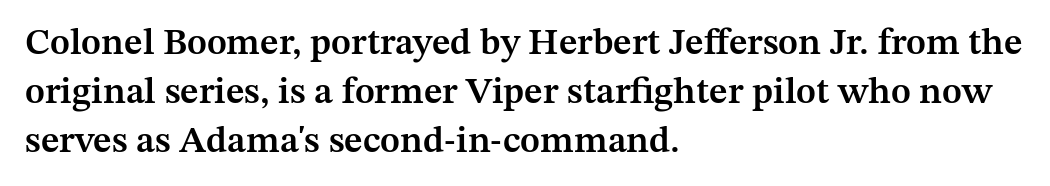
The image shows 37 px semibold serif type, upright; set left-aligned, normal line spacing (1.32x), normal letter spacing, not underlined; medium stroke contrast and a medium x-height.
